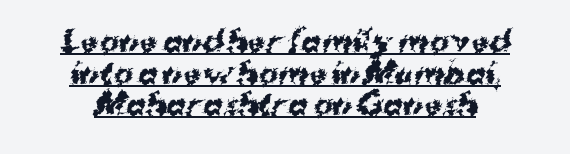
The image shows 29 px bold sans-serif type; set centered, tight line spacing (1.09x), normal letter spacing, underlined; medium stroke contrast and a medium x-height.
